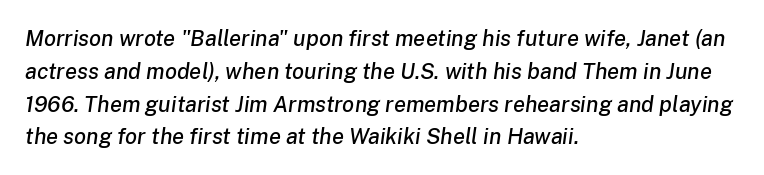
Characters follow at the spacing the type designer built in. Short and long lines alike share a common starting point at left. Line spacing here is normal. Every character sits at an angle, as italics do.
